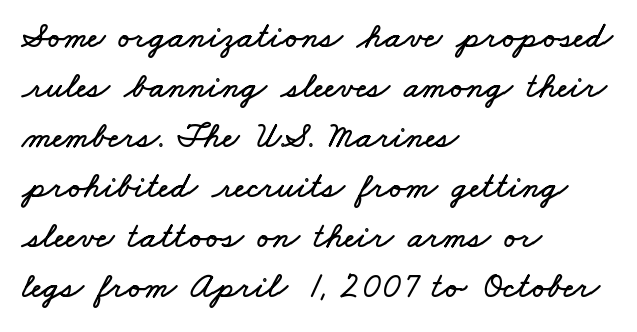
Compared with typical body copy, the letter spacing here is the same. Decoration check: the copy has no underline. The vertical gap from one line to the next is medium. The text block is weighted toward the left margin, trailing off unevenly rightward.
